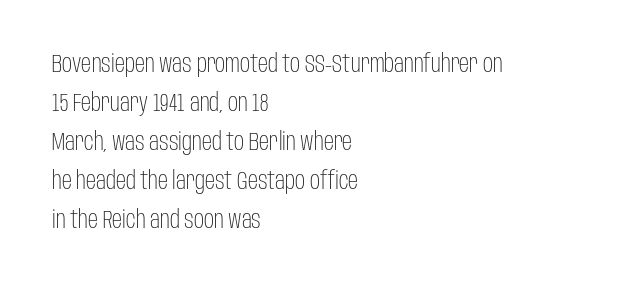
{"italic": "no", "bold": "no", "underline": "no", "align": "left", "line_spacing": "normal", "line_spacing_ratio": 1.56, "letter_spacing": "normal", "letter_spacing_em": 0.0, "glyph_px": 25}
